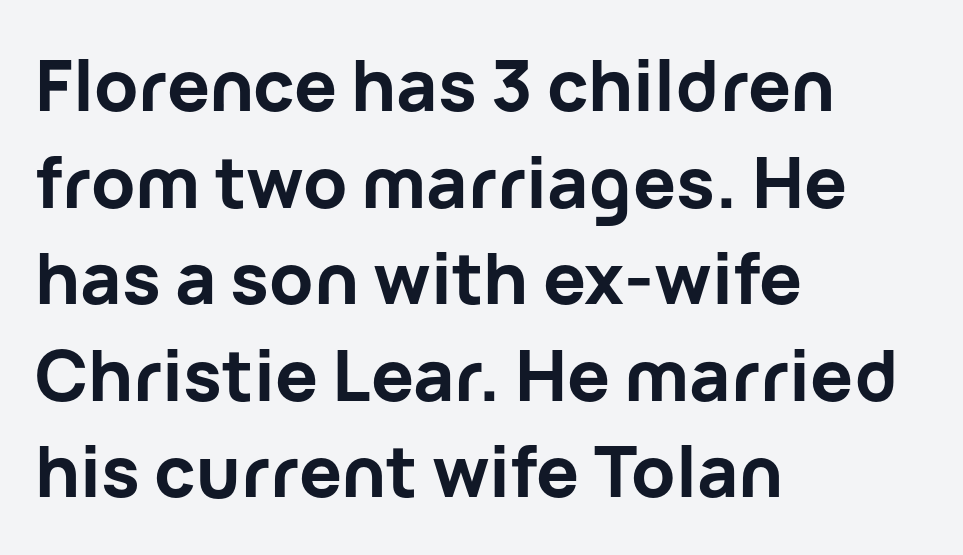
These lines are rendered in a variable-pitch font. Standard letterfit; no display-style spreading of the glyphs. These lines sit exactly where default settings would place them. Unmarked baselines from the first word to the last. In terms of letterform style, serifs are entirely absent. The lines in this sample share a left origin and differ only in where they stop.
